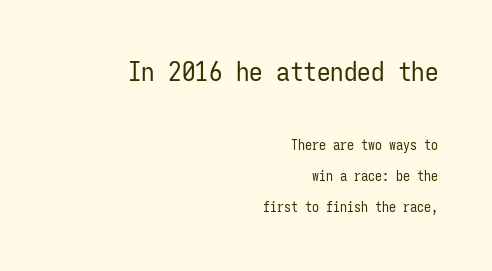
{"italic": "no", "bold": "no", "underline": "no", "align": "right", "line_spacing": "loose", "line_spacing_ratio": 2.23, "letter_spacing": "normal", "letter_spacing_em": 0.0, "larger_block": "first", "size_ratio": 1.93, "glyph_px": 27}
